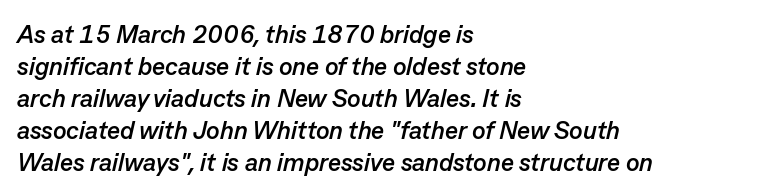
Q: Is the text bold? A: Yes.
Q: Is the text italic (slanted)? A: Yes, it leans right by about 13 degrees.
Q: Is the text underlined? A: No.
Q: How is the paragraph aligned? A: Left-aligned.
Q: Is the spacing between letters normal or unusually wide? A: Normal.
Q: Is the spacing between lines tight, normal or loose? A: Normal.
